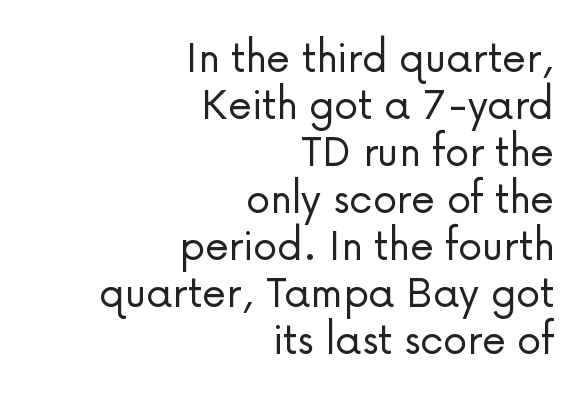
Quick note: interline space is minimal. If you drew a line through each stem, it would be perfectly vertical. The setting favours the right margin, as signatures and pull-quotes sometimes do. The letters advance in unequal steps, a hallmark of proportional type. Glyph-to-glyph distance matches everyday printed text. These lines are composed in type without serifs.
